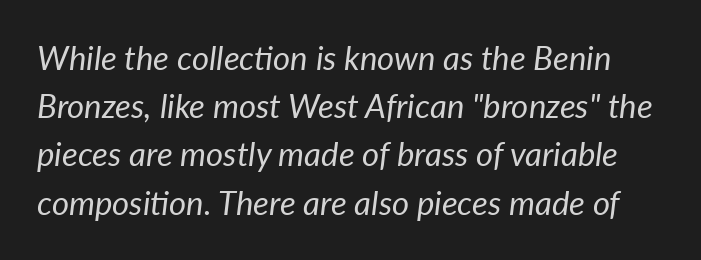
{"italic": "yes", "lean": "right", "slant_degrees": 7, "bold": "no", "weight": "regular", "width": "normal", "stroke_contrast": "low", "x_height": "medium", "monospaced": "no", "underline": "no", "line_spacing": "normal", "line_spacing_ratio": 1.46, "letter_spacing": "normal", "letter_spacing_em": 0.0, "glyph_px": 33}
